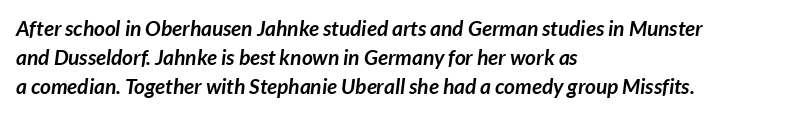
The image shows 21 px bold type; set left-aligned, normal line spacing (1.37x), normal letter spacing, not underlined.
